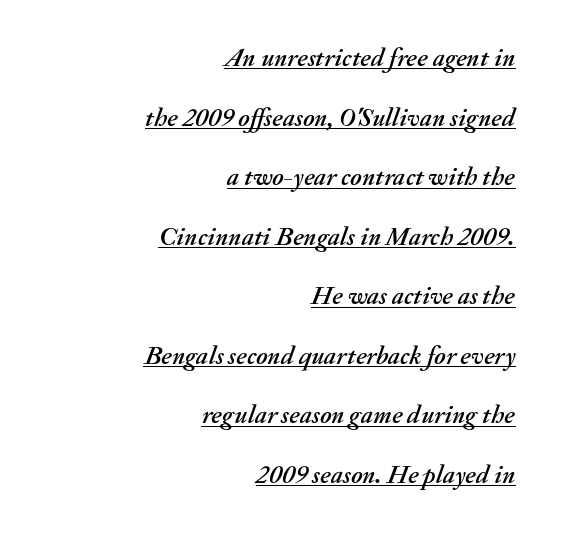
Italic: yes, the glyphs are oblique. Does a line run under the words? Yes, clearly. Short note: letters normally spaced. This sample is right-justified, so line beginnings fall wherever the words allow. Rows of type keep a wide berth in the vertical direction.
